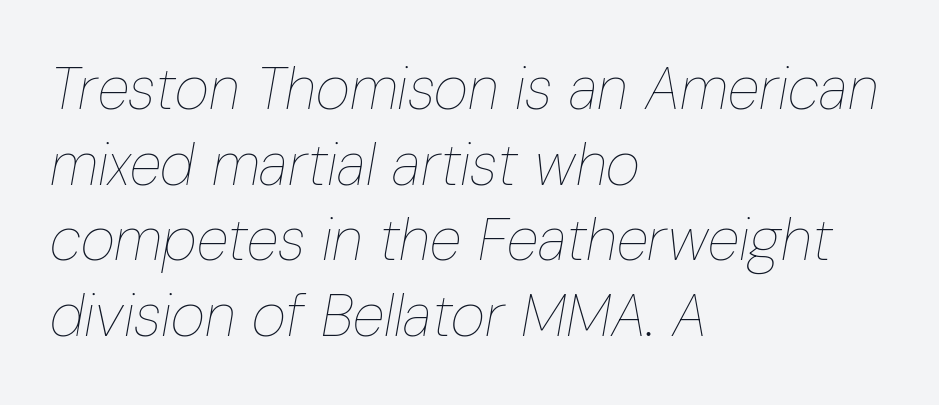
The image shows 59 px thin, condensed type, italic (leaning right); set left-aligned, normal line spacing (1.28x), normal letter spacing, not underlined; low stroke contrast and a medium x-height.
